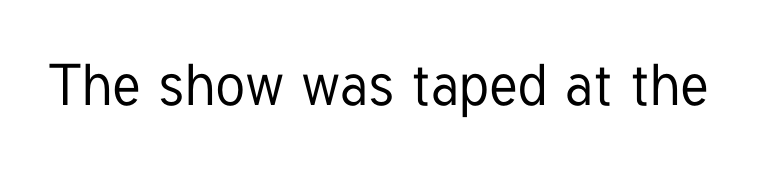
Q: Is the text italic (slanted)? A: No, it is upright.
Q: Is the typeface a serif or a sans-serif typeface? A: Sans-serif.
Q: Is the text underlined? A: No.
Q: Is the spacing between letters normal or unusually wide? A: Normal.
Q: Width (condensed, normal, or wide)? A: Condensed.
Q: Stroke contrast? A: Low.
Q: x-height? A: Medium.
Q: Monospaced? A: No.
